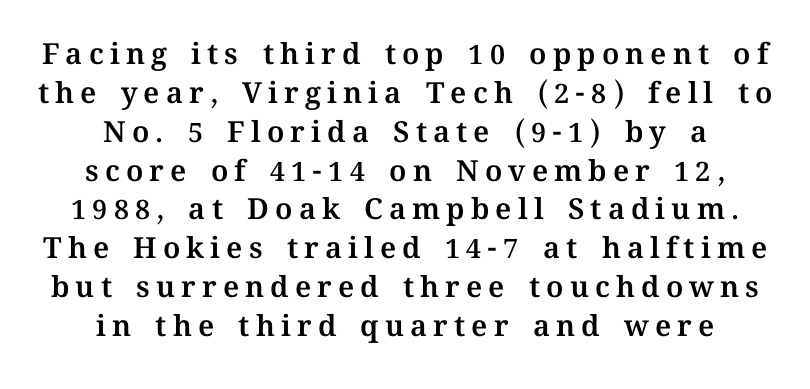
The image shows 29 px text type, upright; set centered, normal line spacing (1.34x), unusually wide letter spacing (+0.21 em), not underlined; medium stroke contrast and a medium x-height.
